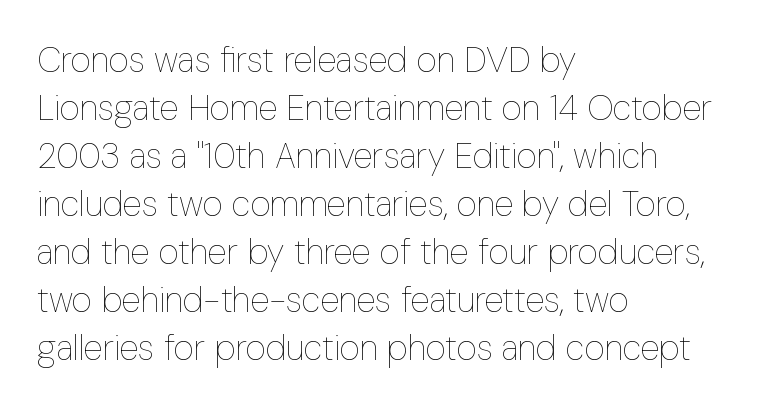
The image shows 35 px thin, condensed type, upright; set left-aligned, normal line spacing (1.37x), normal letter spacing, not underlined; low stroke contrast and a medium x-height.
